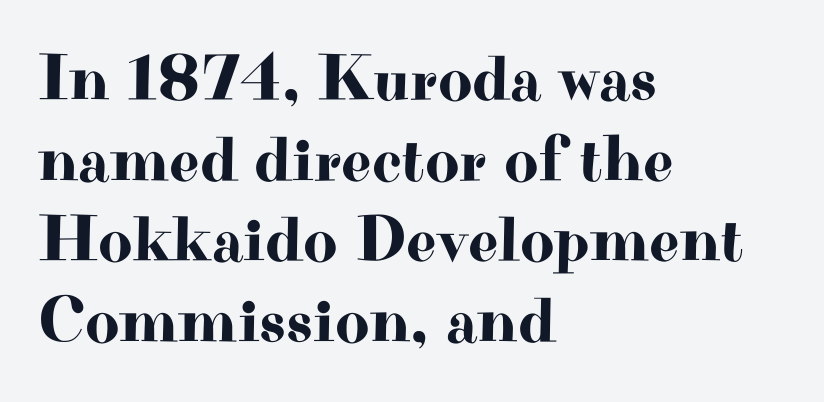
The image shows 66 px wide serif type, upright; set left-aligned, line spacing 1.22x, normal letter spacing, not underlined; high stroke contrast and a small x-height.
